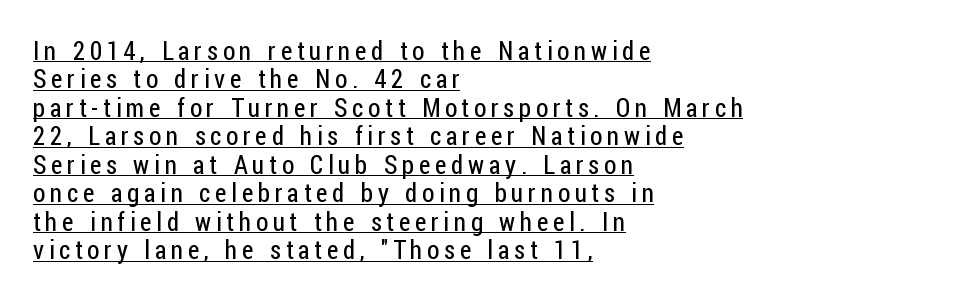
{"italic": "no", "bold": "no", "underline": "yes", "align": "left", "line_spacing": "tight", "line_spacing_ratio": 1.14, "glyph_px": 25}
